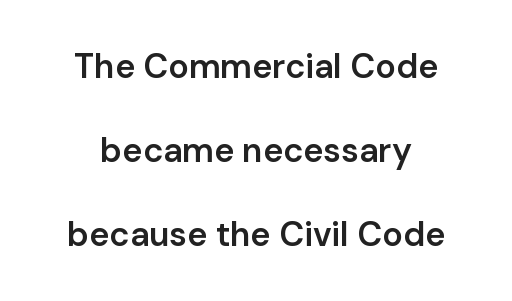
The image shows 34 px semibold sans-serif type, upright; set loose line spacing (2.47x), normal letter spacing, not underlined; low stroke contrast and a medium x-height.
